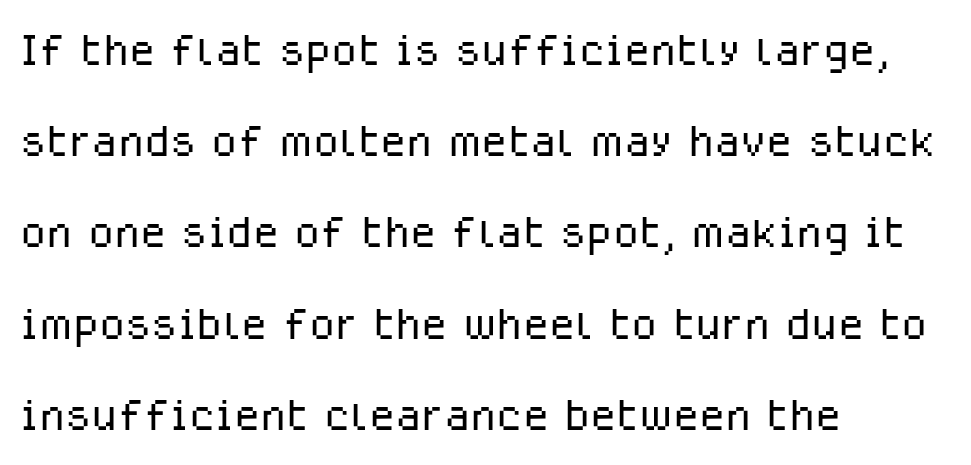
Q: Is the text bold? A: No.
Q: Is the text italic (slanted)? A: No, it is upright.
Q: Is the typeface a serif or a sans-serif typeface? A: Sans-serif.
Q: Is the text underlined? A: No.
Q: How is the paragraph aligned? A: Left-aligned.
Q: Is the spacing between letters normal or unusually wide? A: Normal.
Q: Is the spacing between lines tight, normal or loose? A: Normal.
Q: Width (condensed, normal, or wide)? A: Normal.
Q: Stroke contrast? A: Low.
Q: x-height? A: Medium.
Q: Monospaced? A: No.
